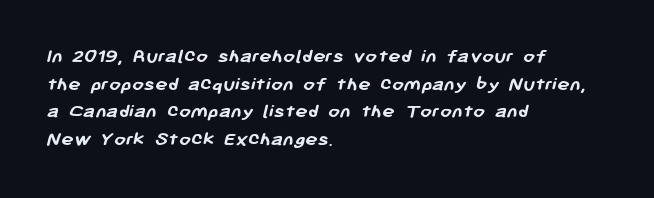
The image shows 21 px bold type; set left-aligned, normal line spacing (1.32x), normal letter spacing, not underlined.
